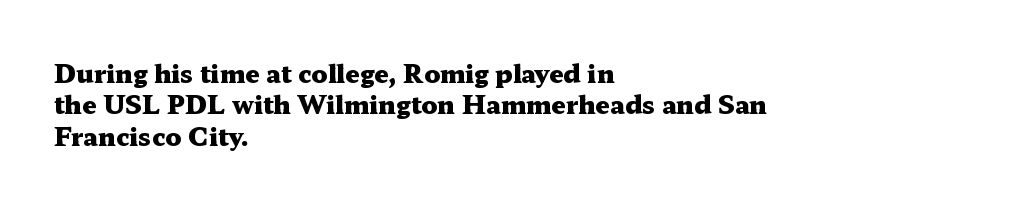
{"italic": "no", "bold": "yes", "underline": "no", "align": "left", "line_spacing": "normal", "line_spacing_ratio": 1.26, "letter_spacing": "normal", "letter_spacing_em": 0.0, "glyph_px": 25}
